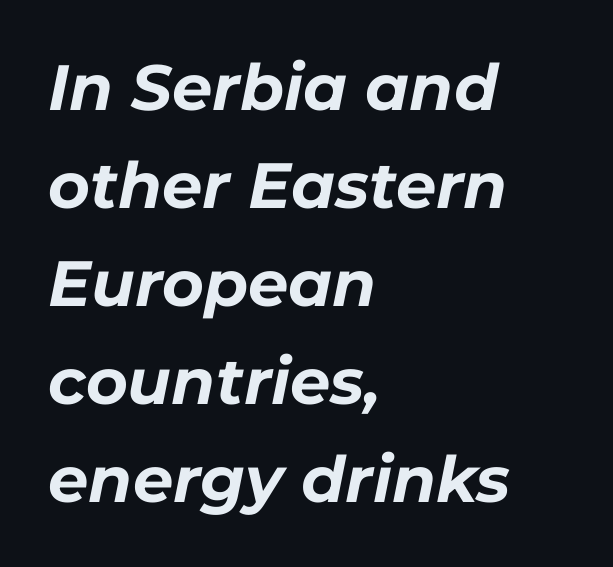
The image shows 64 px bold type, italic (leaning right); set left-aligned, normal line spacing (1.53x), normal letter spacing, not underlined; low stroke contrast and a medium x-height.
